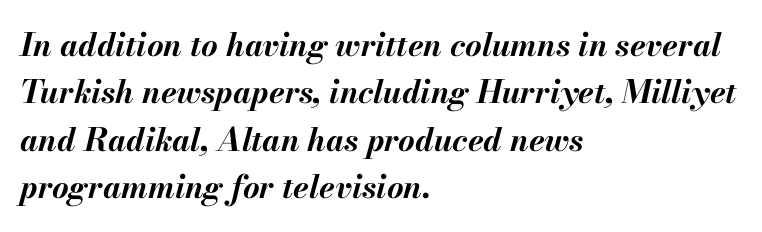
The image shows 32 px bold type, italic (leaning right); set left-aligned, normal line spacing (1.48x), normal letter spacing, not underlined; medium stroke contrast and a small x-height.
